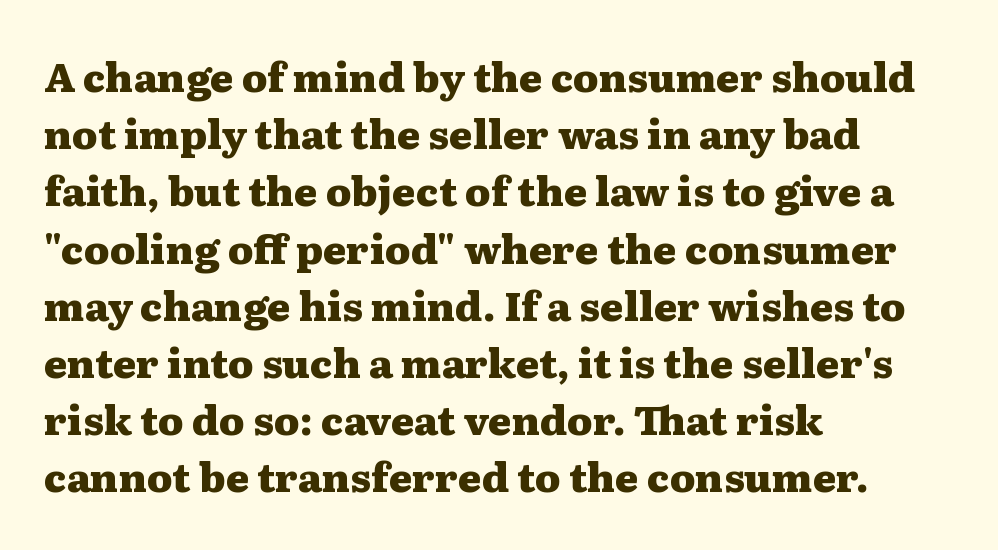
Q: Is the text bold? A: Yes.
Q: Is the text italic (slanted)? A: No, it is upright.
Q: Is the typeface a serif or a sans-serif typeface? A: Serif.
Q: Is the text underlined? A: No.
Q: How is the paragraph aligned? A: Left-aligned.
Q: Is the spacing between letters normal or unusually wide? A: Normal.
Q: Is the spacing between lines tight, normal or loose? A: Normal.
Q: Width (condensed, normal, or wide)? A: Wide.
Q: Stroke contrast? A: Medium.
Q: x-height? A: Medium.
Q: Monospaced? A: No.
